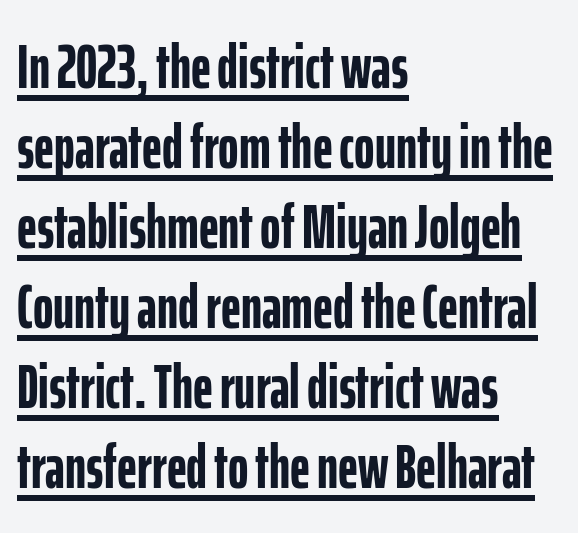
{"serif": "no", "italic": "no", "bold": "yes", "weight": "semibold", "width": "condensed", "stroke_contrast": "low", "x_height": "medium", "monospaced": "no", "underline": "yes", "align": "left", "line_spacing": "normal", "line_spacing_ratio": 1.29, "letter_spacing": "normal", "letter_spacing_em": 0.0, "glyph_px": 62}
